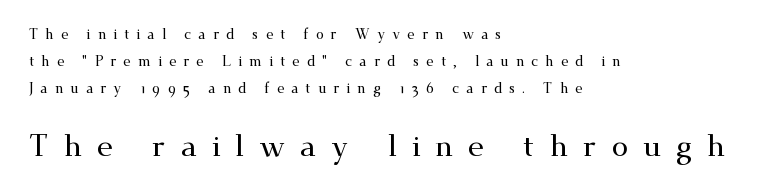
Character widths vary here, with narrow letters taking less room than wide ones. Honestly, there is no underline to notice here at all. Substantial extra tracking has been applied to these lines. Ordinary non-slanted type is in use.
